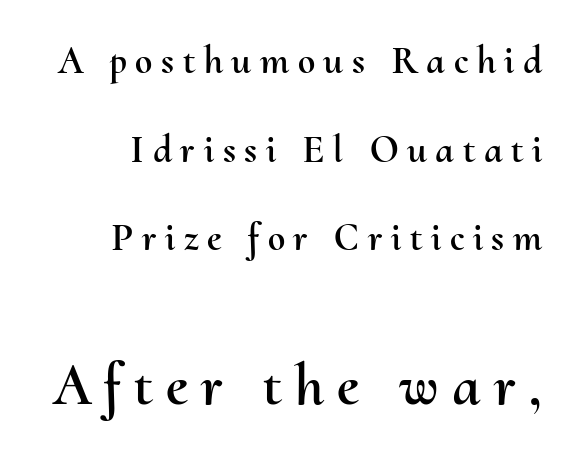
Q: Is the text italic (slanted)? A: No, it is upright.
Q: Is the text underlined? A: No.
Q: Is the spacing between letters normal or unusually wide? A: Unusually wide.
Q: Is the spacing between lines tight, normal or loose? A: Loose.
Q: Which block of text is set in a larger size, the first (top) or the second (bottom)? A: The second (bottom) one.
Q: Width (condensed, normal, or wide)? A: Normal.
Q: Stroke contrast? A: Medium.
Q: x-height? A: Small.
Q: Monospaced? A: No.
